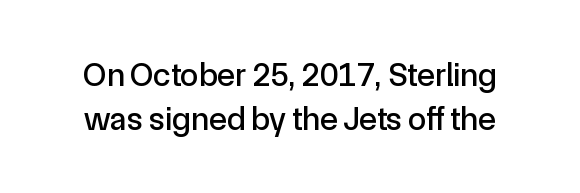
{"serif": "no", "italic": "no", "width": "normal", "x_height": "medium", "monospaced": "no", "underline": "no", "line_spacing": "normal", "line_spacing_ratio": 1.33, "letter_spacing": "normal", "letter_spacing_em": 0.0, "glyph_px": 33}
